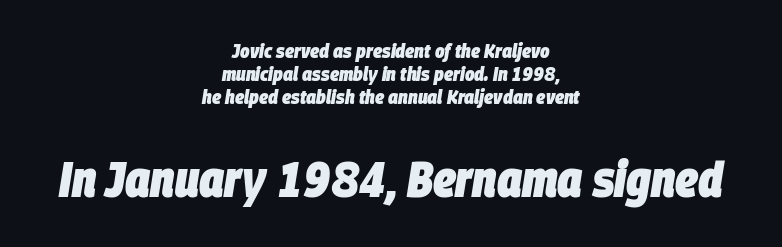
{"italic": "yes", "lean": "right", "slant_degrees": 9, "bold": "yes", "weight": "heavy", "width": "condensed", "stroke_contrast": "low", "x_height": "large", "monospaced": "no", "underline": "no", "align": "center", "line_spacing_ratio": 1.16, "letter_spacing": "normal", "letter_spacing_em": 0.0, "larger_block": "second", "size_ratio": 2.5, "glyph_px": 50}
